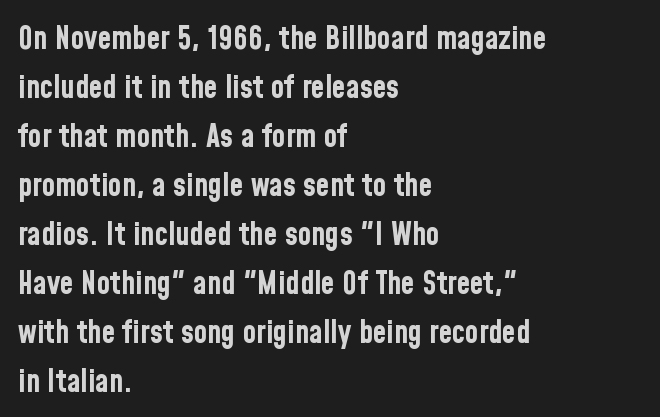
Stroke thickness is high; the sample reads as a true bold. Is there much room between lines? A standard amount, neither cramped nor airy. These lines were composed using upright roman letters. A typesetter would call this zero additional tracking. Proportional: the letters do not fall into vertical columns.
